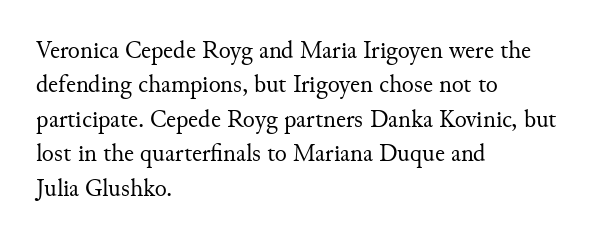
Q: Is the text bold? A: No.
Q: Is the text italic (slanted)? A: No, it is upright.
Q: Is the text underlined? A: No.
Q: How is the paragraph aligned? A: Left-aligned.
Q: Is the spacing between letters normal or unusually wide? A: Normal.
Q: Is the spacing between lines tight, normal or loose? A: Normal.
